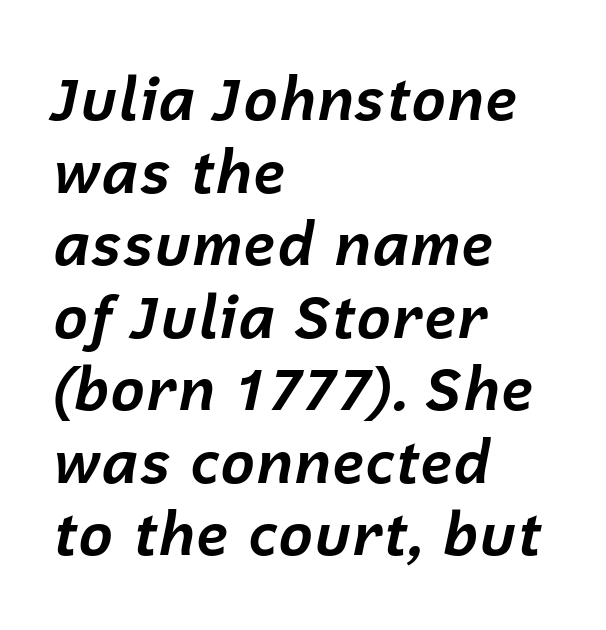
The image shows 59 px bold type, italic (leaning right); set left-aligned, line spacing 1.23x, normal letter spacing, not underlined; low stroke contrast and a medium x-height.
